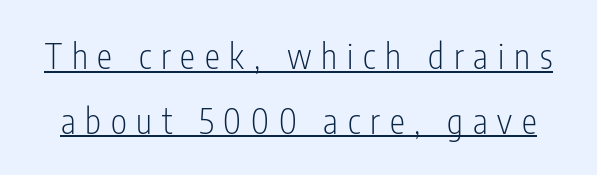
{"serif": "no", "italic": "no", "bold": "no", "weight": "light", "width": "condensed", "stroke_contrast": "low", "x_height": "medium", "monospaced": "no", "underline": "yes", "line_spacing": "loose", "line_spacing_ratio": 1.9, "letter_spacing": "wide", "letter_spacing_em": 0.29, "glyph_px": 34}
